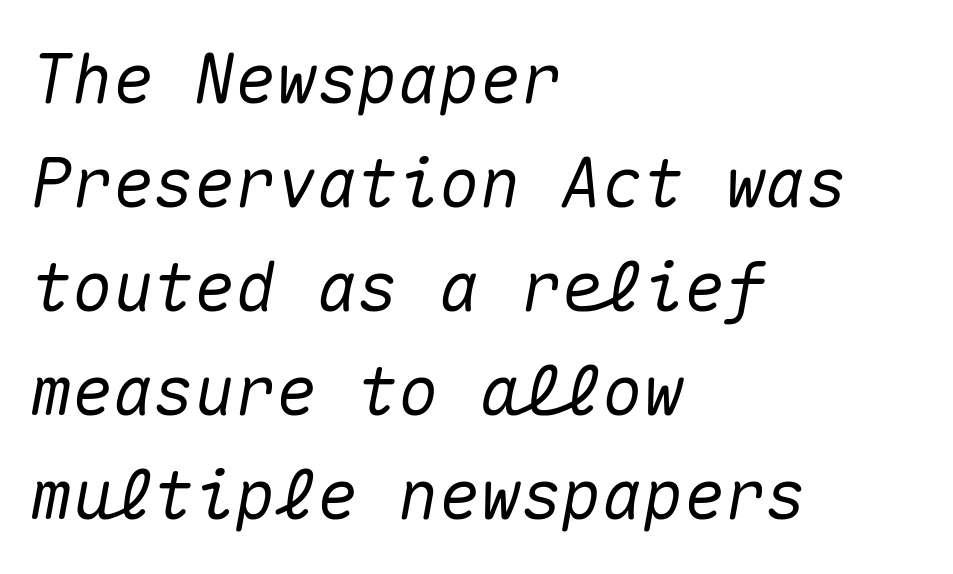
{"italic": "yes", "lean": "right", "slant_degrees": 10, "width": "normal", "stroke_contrast": "medium", "x_height": "medium", "monospaced": "yes", "underline": "no", "align": "left", "line_spacing": "normal", "line_spacing_ratio": 1.53, "letter_spacing": "normal", "letter_spacing_em": 0.0, "glyph_px": 68}
